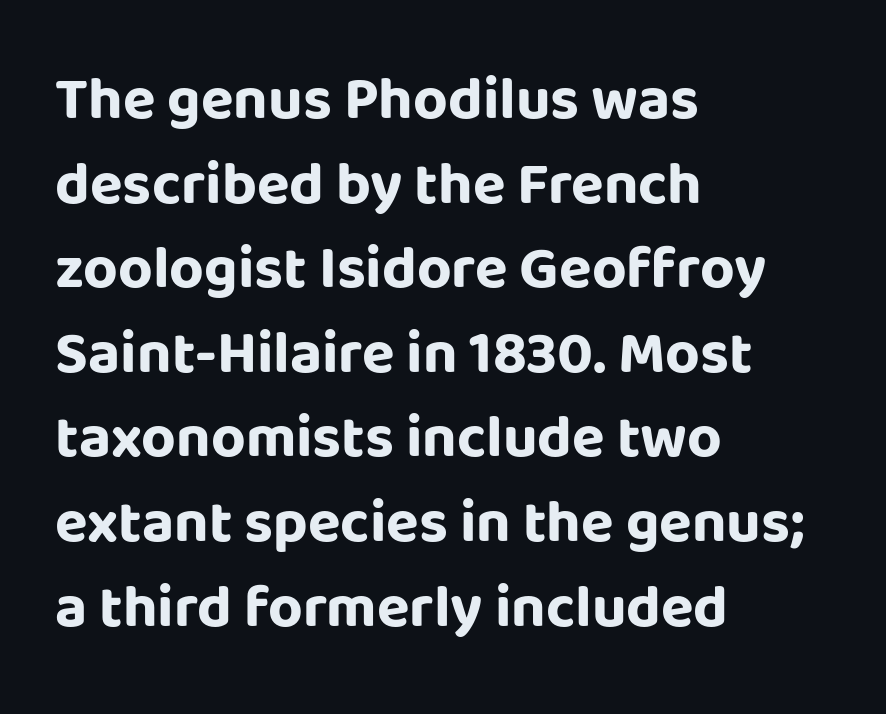
The tracking reads as untouched default to a designer's eye. This sample keeps an unexceptional amount of space between lines. Underline: absent. The passage shown is typeset with a sans-serif family. Layout note: lines flush left. This sample has the flowing, uneven cadence of proportional lettering.
